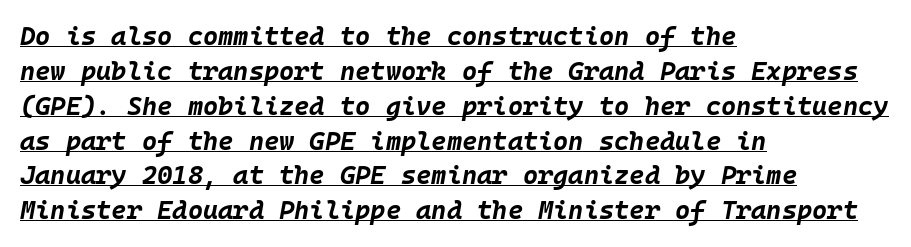
The image shows 26 px bold type, italic (leaning right); set left-aligned, normal line spacing (1.34x), normal letter spacing, underlined.
